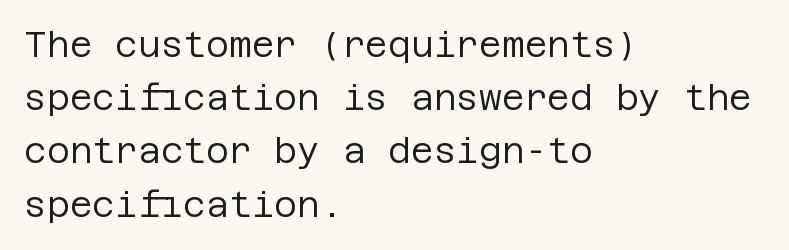
{"serif": "no", "italic": "no", "bold": "no", "weight": "regular", "width": "normal", "stroke_contrast": "low", "x_height": "large", "underline": "no", "align": "left", "line_spacing": "normal", "line_spacing_ratio": 1.52, "letter_spacing": "normal", "letter_spacing_em": 0.0, "glyph_px": 35}
